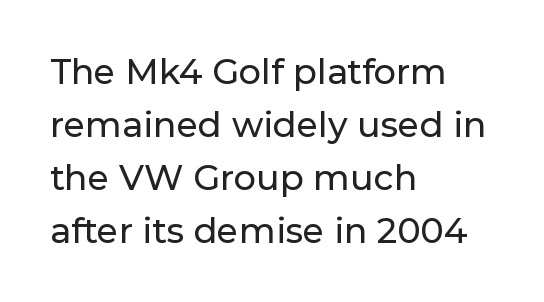
Q: Is the text italic (slanted)? A: No, it is upright.
Q: Is the typeface a serif or a sans-serif typeface? A: Sans-serif.
Q: Is the text underlined? A: No.
Q: How is the paragraph aligned? A: Left-aligned.
Q: Is the spacing between letters normal or unusually wide? A: Normal.
Q: Is the spacing between lines tight, normal or loose? A: Normal.
Q: Width (condensed, normal, or wide)? A: Normal.
Q: Stroke contrast? A: Low.
Q: x-height? A: Medium.
Q: Monospaced? A: No.
